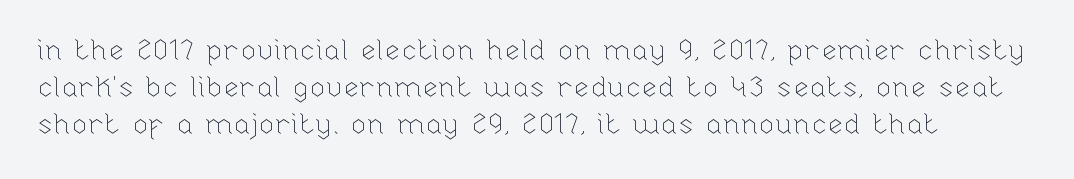
Q: Is the text bold? A: No.
Q: Is the text italic (slanted)? A: No, it is upright.
Q: Is the text underlined? A: No.
Q: Is the spacing between letters normal or unusually wide? A: Normal.
Q: Is the spacing between lines tight, normal or loose? A: Normal.
Q: Width (condensed, normal, or wide)? A: Normal.
Q: Stroke contrast? A: Low.
Q: x-height? A: Medium.
Q: Monospaced? A: No.
